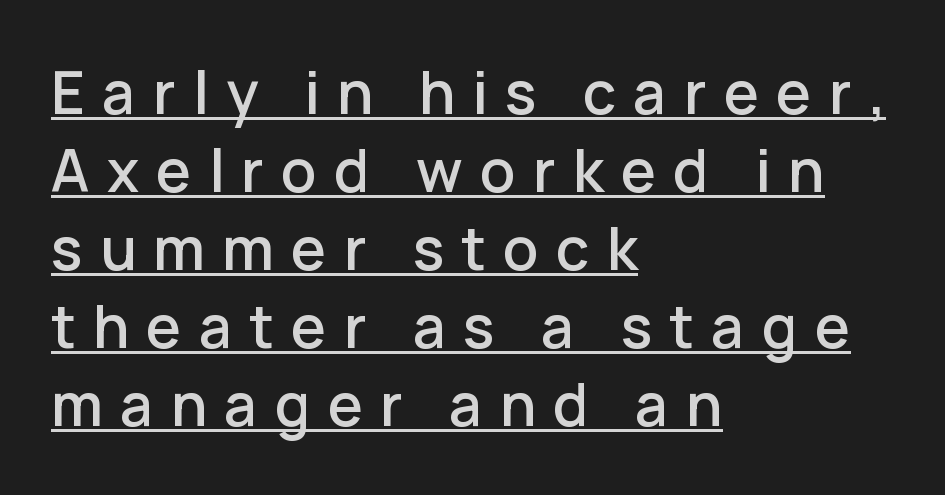
{"serif": "no", "italic": "no", "width": "normal", "stroke_contrast": "low", "x_height": "medium", "monospaced": "no", "underline": "yes", "align": "left", "line_spacing": "normal", "line_spacing_ratio": 1.32, "letter_spacing": "wide", "letter_spacing_em": 0.29, "glyph_px": 59}
